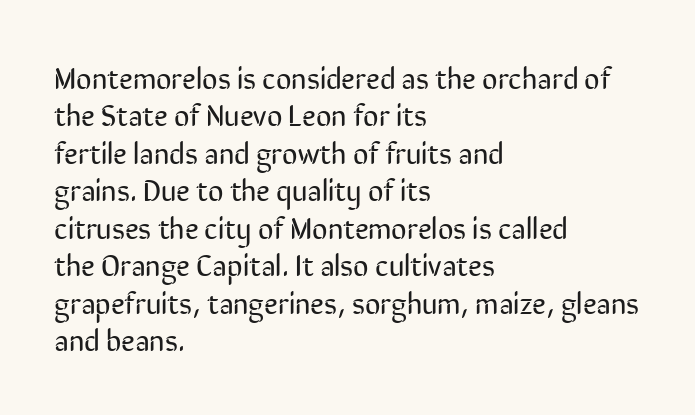
{"serif": "no", "italic": "no", "bold": "no", "weight": "regular", "width": "condensed", "stroke_contrast": "low", "x_height": "medium", "monospaced": "no", "underline": "no", "align": "left", "line_spacing": "normal", "line_spacing_ratio": 1.25, "letter_spacing": "normal", "letter_spacing_em": 0.0, "glyph_px": 30}
